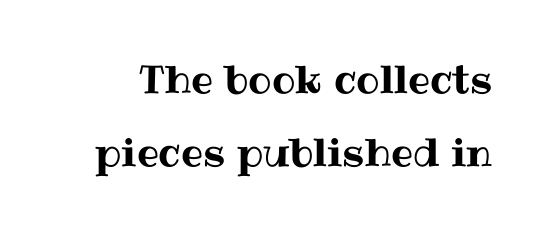
Q: Is the text italic (slanted)? A: No, it is upright.
Q: Is the text underlined? A: No.
Q: Is the spacing between letters normal or unusually wide? A: Normal.
Q: Width (condensed, normal, or wide)? A: Normal.
Q: Stroke contrast? A: Medium.
Q: x-height? A: Medium.
Q: Monospaced? A: No.
